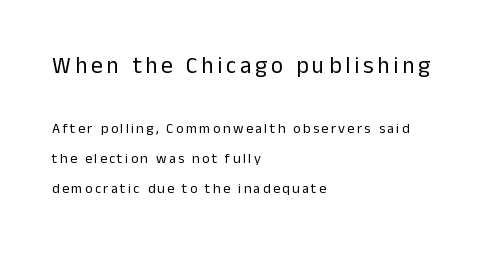
The ragged edge is on the right, which tells us the setting is flush left. Airy leading. Style check: upright. The passage shown is not underscored anywhere. Bold? No — there's no thickening of the strokes. Two sizes are in play, and the larger belongs to the first block.
